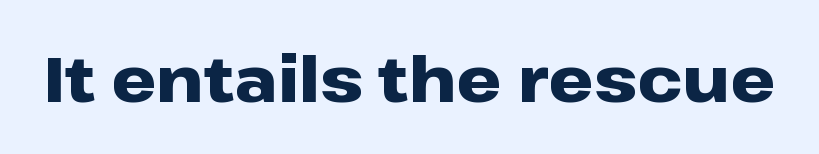
{"serif": "no", "italic": "no", "bold": "yes", "weight": "heavy", "width": "wide", "stroke_contrast": "low", "x_height": "medium", "monospaced": "no", "underline": "no", "letter_spacing": "normal", "letter_spacing_em": 0.0, "glyph_px": 64}
